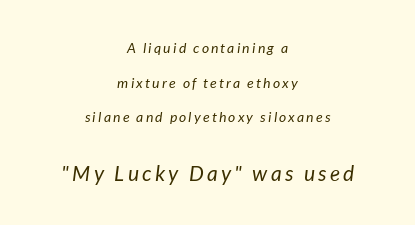
The image shows 21 px text type; set centered, loose line spacing (2.48x), not underlined; the second (bottom) block is 1.5x larger.
